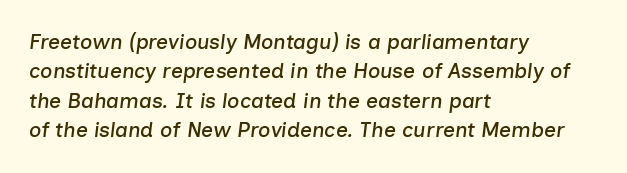
Q: Is the text italic (slanted)? A: Yes, it leans right by about 7 degrees.
Q: Is the text underlined? A: No.
Q: How is the paragraph aligned? A: Left-aligned.
Q: Is the spacing between letters normal or unusually wide? A: Normal.
Q: Is the spacing between lines tight, normal or loose? A: Normal.
